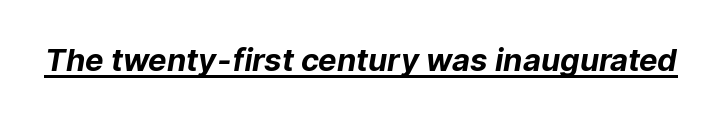
This sample uses a sans-serif face. The font is running at its bold setting. This sample has the flowing, uneven cadence of proportional lettering. This rendering leaves character spacing at its baseline value. A typographer would call this underscored text.
